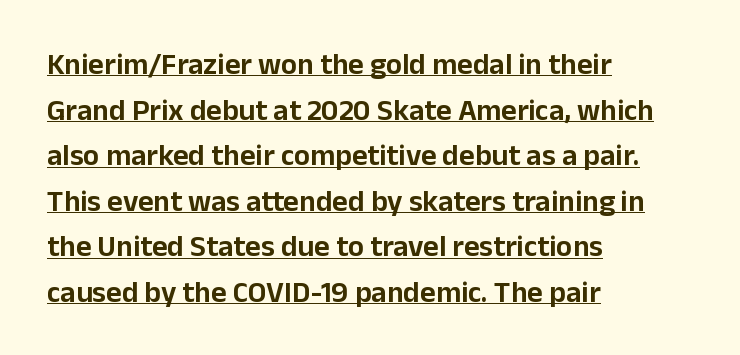
Q: Is the text italic (slanted)? A: No, it is upright.
Q: Is the typeface a serif or a sans-serif typeface? A: Sans-serif.
Q: Is the text underlined? A: Yes.
Q: How is the paragraph aligned? A: Left-aligned.
Q: Is the spacing between letters normal or unusually wide? A: Normal.
Q: Is the spacing between lines tight, normal or loose? A: Normal.
Q: Width (condensed, normal, or wide)? A: Normal.
Q: Stroke contrast? A: Low.
Q: x-height? A: Medium.
Q: Monospaced? A: No.
